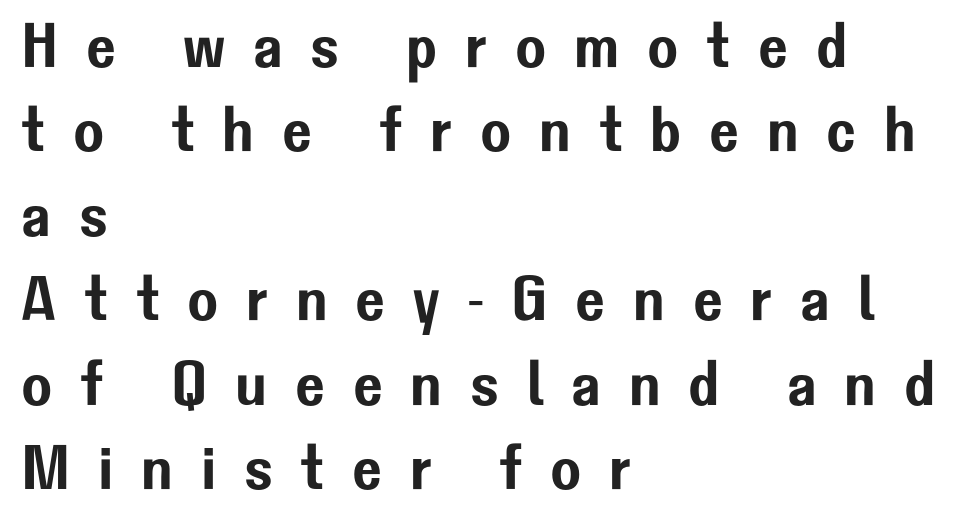
The image shows 63 px sans-serif type, upright; set left-aligned, normal line spacing (1.34x), unusually wide letter spacing (+0.44 em), not underlined; low stroke contrast and a medium x-height.
